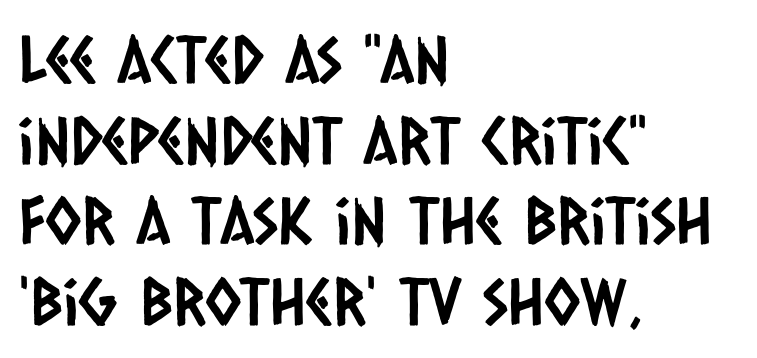
The baseline area is clear. Each letter keeps its own natural width here, so spacing adapts to shape. This sample uses plain, unmodified letter spacing. The rag falls on the right side of this text block. Each letter's strokes conclude bluntly, with no projecting serifs.
